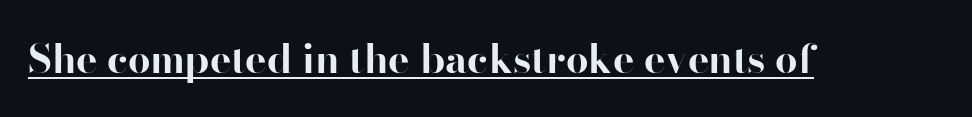
Proportional: the letters do not fall into vertical columns. Is the letter spacing exaggerated? No — it looks like the ordinary default. In terms of weight, the rendering is a true, heavy bold. Do the letters lean? They stand straight. In designer terms, the underline attribute is active on this setting. Nothing sits at the stroke ends, so this counts as sans-serif.
